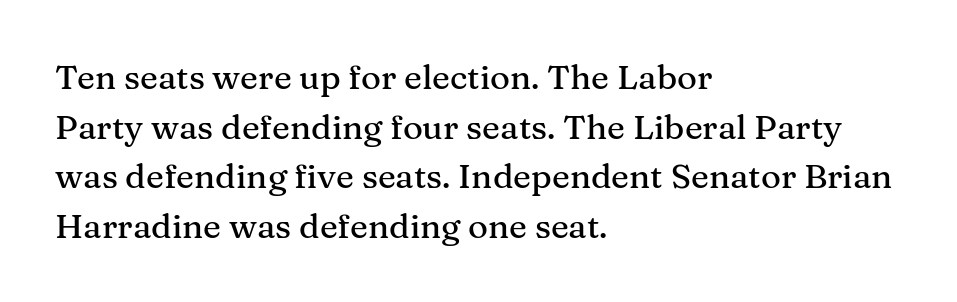
{"serif": "yes", "italic": "no", "width": "normal", "stroke_contrast": "medium", "x_height": "medium", "monospaced": "no", "underline": "no", "align": "left", "line_spacing": "normal", "line_spacing_ratio": 1.46, "letter_spacing": "normal", "letter_spacing_em": 0.0, "glyph_px": 34}
